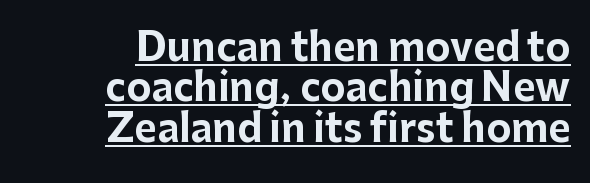
Q: Is the text bold? A: Yes.
Q: Is the text italic (slanted)? A: No, it is upright.
Q: Is the typeface a serif or a sans-serif typeface? A: Sans-serif.
Q: Is the text underlined? A: Yes.
Q: How is the paragraph aligned? A: Right-aligned.
Q: Is the spacing between letters normal or unusually wide? A: Normal.
Q: Is the spacing between lines tight, normal or loose? A: Tight.
Q: Width (condensed, normal, or wide)? A: Normal.
Q: Stroke contrast? A: Low.
Q: x-height? A: Medium.
Q: Monospaced? A: No.
